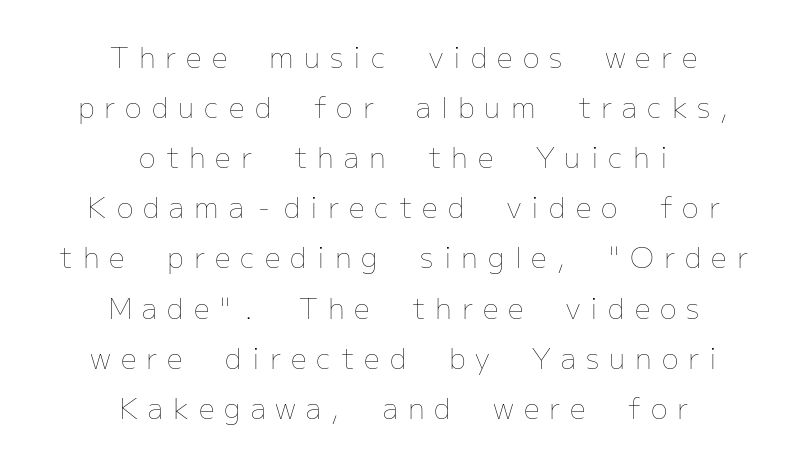
Is there any slant? The stems are plumb. A bare baseline throughout the passage. Think of a printed novel: that variable character pitch is what you see here. Heft: none added — not bold. In CSS terms this would be text-align: center.
